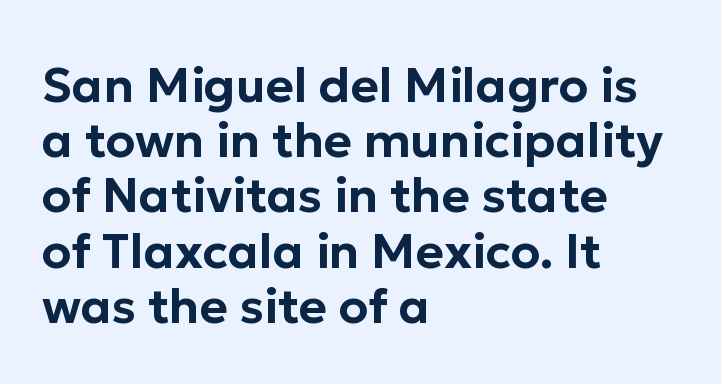
Each row of text sits above clean, open space. Rows of type sit shoulder to shoulder in the vertical direction. All the whitespace from short lines collects on the right. A roman cut, with each character standing at attention. Is the letter spacing exaggerated? No — it looks like the ordinary default. Proportional: the letters do not fall into vertical columns.
